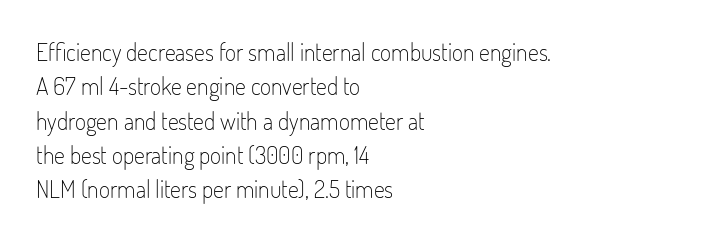
{"italic": "no", "bold": "no", "underline": "no", "align": "left", "line_spacing": "normal", "line_spacing_ratio": 1.43, "letter_spacing": "normal", "letter_spacing_em": 0.0, "glyph_px": 24}
